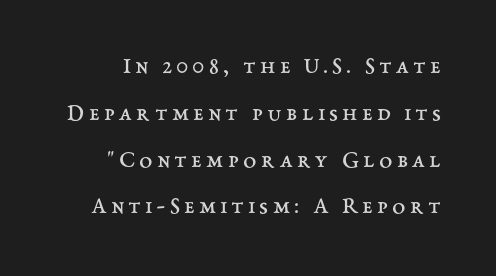
{"italic": "no", "bold": "no", "underline": "no", "line_spacing": "loose", "line_spacing_ratio": 1.95, "glyph_px": 24}
